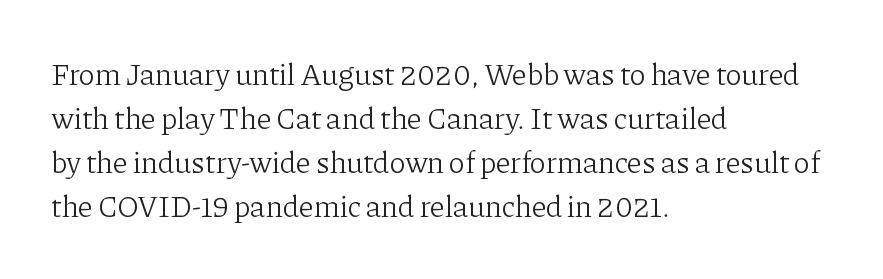
{"serif": "yes", "italic": "no", "bold": "no", "weight": "light", "width": "normal", "stroke_contrast": "low", "x_height": "medium", "monospaced": "no", "underline": "no", "align": "left", "line_spacing": "normal", "line_spacing_ratio": 1.47, "letter_spacing": "normal", "letter_spacing_em": 0.0, "glyph_px": 30}
